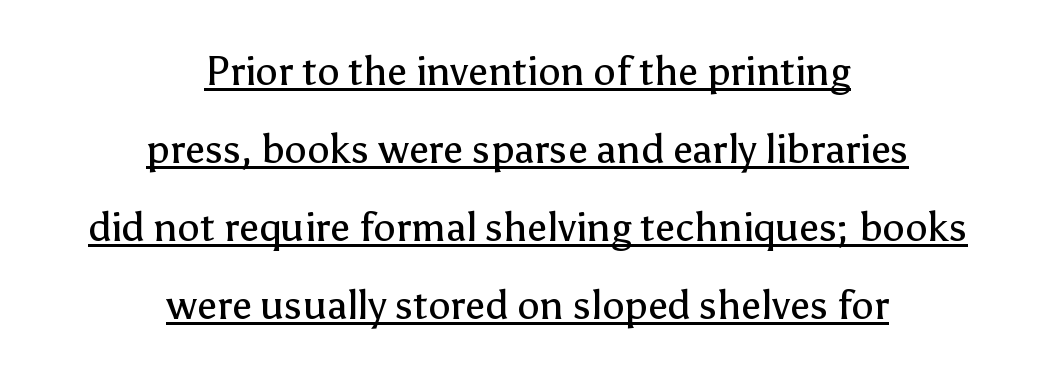
{"serif": "no", "italic": "no", "bold": "no", "weight": "regular", "width": "normal", "stroke_contrast": "low", "x_height": "medium", "monospaced": "no", "underline": "yes", "align": "center", "line_spacing": "loose", "line_spacing_ratio": 1.95, "letter_spacing": "normal", "letter_spacing_em": 0.0, "glyph_px": 40}
